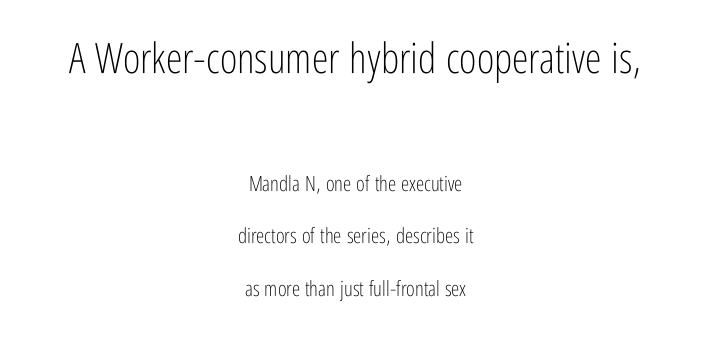
{"serif": "no", "italic": "no", "bold": "no", "weight": "light", "width": "condensed", "stroke_contrast": "low", "x_height": "medium", "monospaced": "no", "underline": "no", "align": "center", "line_spacing": "loose", "line_spacing_ratio": 2.49, "letter_spacing": "normal", "letter_spacing_em": 0.0, "larger_block": "first", "size_ratio": 2.0, "glyph_px": 42}
